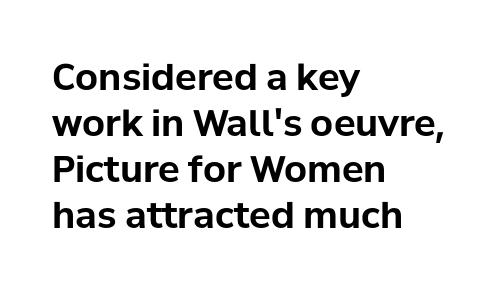
{"serif": "no", "italic": "no", "bold": "yes", "weight": "bold", "width": "normal", "stroke_contrast": "low", "x_height": "medium", "monospaced": "no", "underline": "no", "align": "left", "line_spacing": "normal", "line_spacing_ratio": 1.28, "letter_spacing": "normal", "letter_spacing_em": 0.0, "glyph_px": 36}
